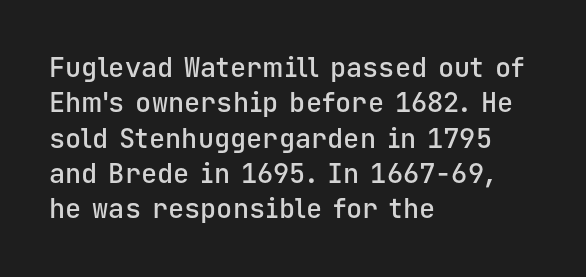
{"italic": "no", "bold": "semi", "underline": "no", "align": "left", "line_spacing": "normal", "line_spacing_ratio": 1.31, "letter_spacing": "normal", "letter_spacing_em": 0.0, "glyph_px": 27}
